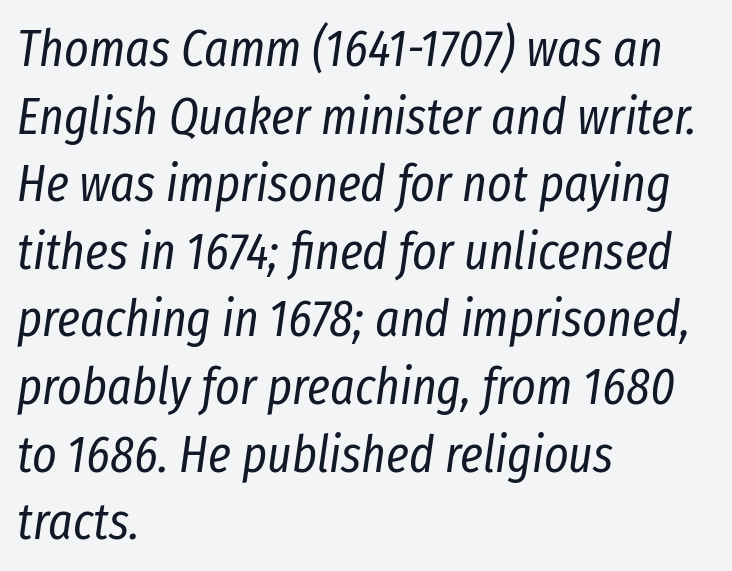
The glyphs are unaccompanied by any horizontal stroke below them. These lines are rendered in a variable-pitch font. Summary of weight: not heavy and not bold. You could call the tracking neutral — neither tight nor loose. Notice how the passage keeps a crisp vertical edge on the left only. Quick note: italic.
